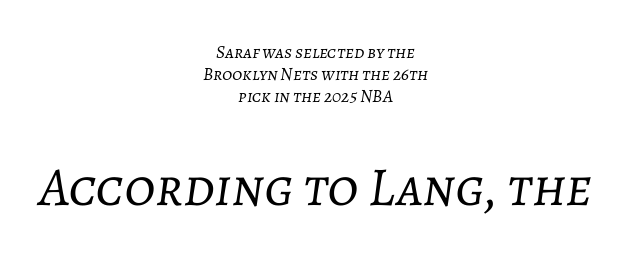
{"italic": "yes", "lean": "right", "slant_degrees": 7, "bold": "no", "weight": "light", "width": "normal", "stroke_contrast": "low", "x_height": "medium", "monospaced": "no", "underline": "no", "align": "center", "line_spacing_ratio": 1.23, "letter_spacing": "normal", "letter_spacing_em": 0.0, "larger_block": "second", "size_ratio": 3.06, "glyph_px": 55}
